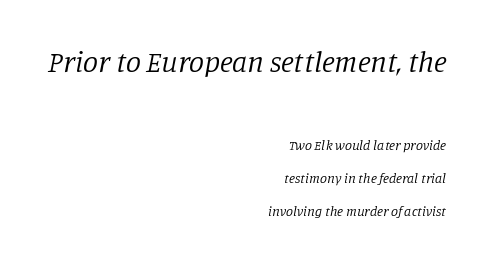
{"serif": "yes", "italic": "yes", "lean": "right", "slant_degrees": 11, "bold": "no", "weight": "regular", "width": "normal", "stroke_contrast": "low", "x_height": "large", "monospaced": "no", "underline": "no", "align": "right", "line_spacing": "loose", "line_spacing_ratio": 2.35, "letter_spacing": "normal", "letter_spacing_em": 0.0, "larger_block": "first", "size_ratio": 2.14, "glyph_px": 30}
